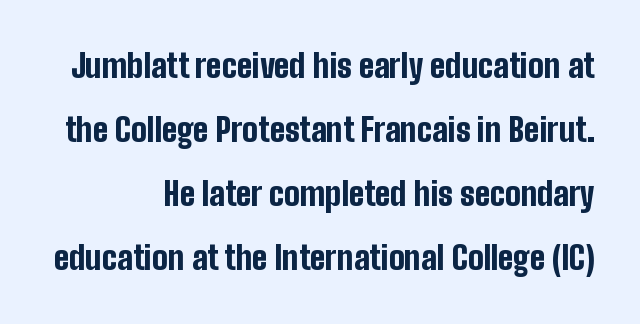
{"serif": "no", "italic": "no", "bold": "yes", "weight": "bold", "width": "condensed", "stroke_contrast": "low", "x_height": "medium", "monospaced": "no", "underline": "no", "line_spacing": "loose", "line_spacing_ratio": 1.94, "letter_spacing": "normal", "letter_spacing_em": 0.0, "glyph_px": 33}
